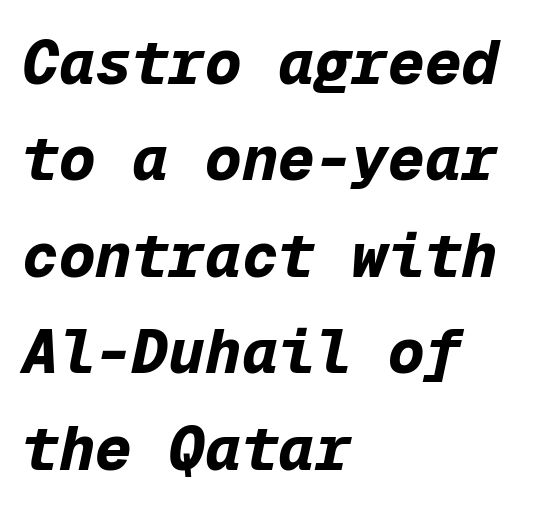
The image shows 61 px bold type, italic (leaning right), monospaced; set left-aligned, normal line spacing (1.58x), normal letter spacing, not underlined; low stroke contrast and a medium x-height.
